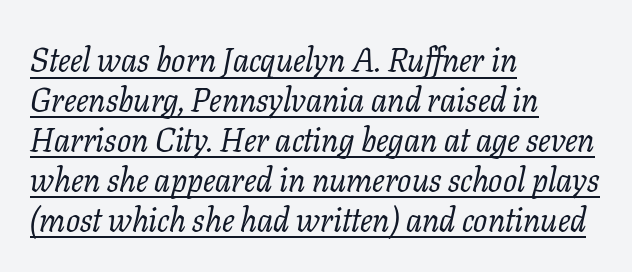
{"serif": "yes", "italic": "yes", "lean": "right", "slant_degrees": 11, "bold": "no", "weight": "regular", "width": "normal", "stroke_contrast": "low", "x_height": "medium", "monospaced": "no", "underline": "yes", "align": "left", "line_spacing_ratio": 1.21, "letter_spacing": "normal", "letter_spacing_em": 0.0, "glyph_px": 33}
